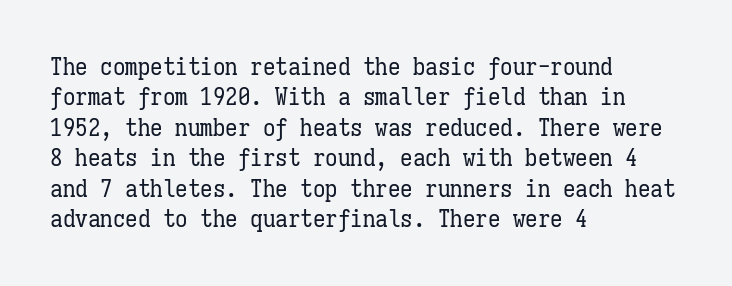
{"italic": "no", "bold": "no", "underline": "no", "align": "left", "line_spacing_ratio": 1.22, "letter_spacing": "normal", "letter_spacing_em": 0.0, "glyph_px": 25}
